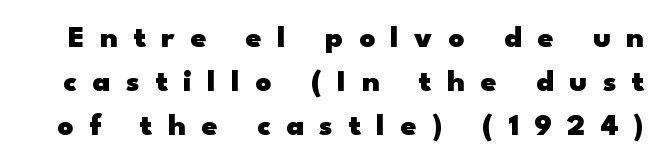
Q: Is the text bold? A: Yes.
Q: Is the text italic (slanted)? A: No, it is upright.
Q: Is the typeface a serif or a sans-serif typeface? A: Sans-serif.
Q: Is the text underlined? A: No.
Q: Is the spacing between letters normal or unusually wide? A: Unusually wide.
Q: Is the spacing between lines tight, normal or loose? A: Normal.
Q: Width (condensed, normal, or wide)? A: Wide.
Q: Stroke contrast? A: Low.
Q: x-height? A: Small.
Q: Monospaced? A: No.
